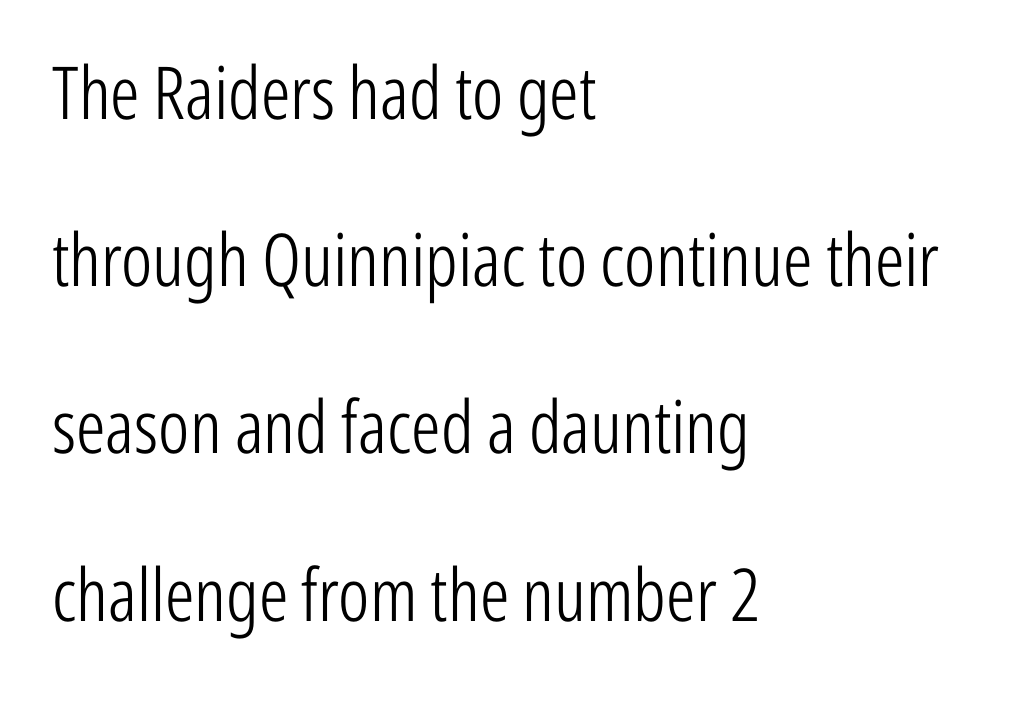
The image shows 73 px light, condensed sans-serif type, upright; set left-aligned, loose line spacing (2.29x), normal letter spacing, not underlined; low stroke contrast and a medium x-height.
